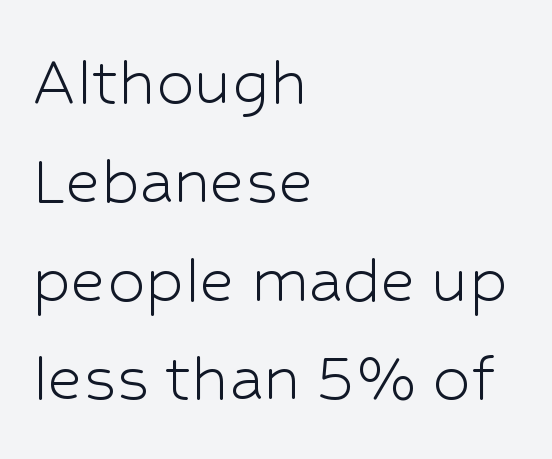
{"serif": "no", "italic": "no", "bold": "no", "weight": "light", "width": "normal", "stroke_contrast": "low", "x_height": "medium", "monospaced": "no", "underline": "no", "align": "left", "line_spacing": "normal", "line_spacing_ratio": 1.3, "letter_spacing": "normal", "letter_spacing_em": 0.0, "glyph_px": 76}
